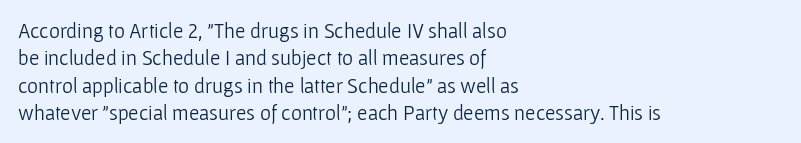
Q: Is the text bold? A: No.
Q: Is the text italic (slanted)? A: No, it is upright.
Q: Is the text underlined? A: No.
Q: How is the paragraph aligned? A: Left-aligned.
Q: Is the spacing between letters normal or unusually wide? A: Normal.
Q: Is the spacing between lines tight, normal or loose? A: Normal.
